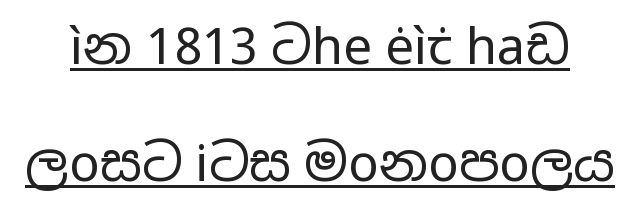
{"serif": "no", "italic": "no", "bold": "no", "weight": "regular", "width": "wide", "stroke_contrast": "low", "x_height": "medium", "monospaced": "no", "underline": "yes", "line_spacing": "loose", "line_spacing_ratio": 2.29, "letter_spacing": "normal", "letter_spacing_em": 0.0, "glyph_px": 51}
